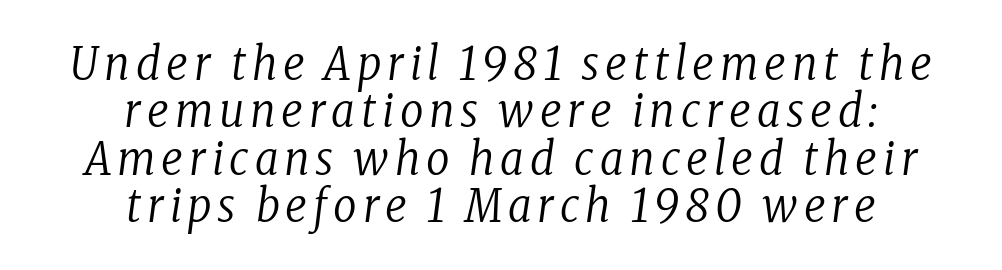
The letters are slanted; this is an italic face. The passage shown is typed in a proportional face where columns would drift. Descenders are the only things crossing below the line. To sum up the face: it has serifs. The lines are quadded center.
